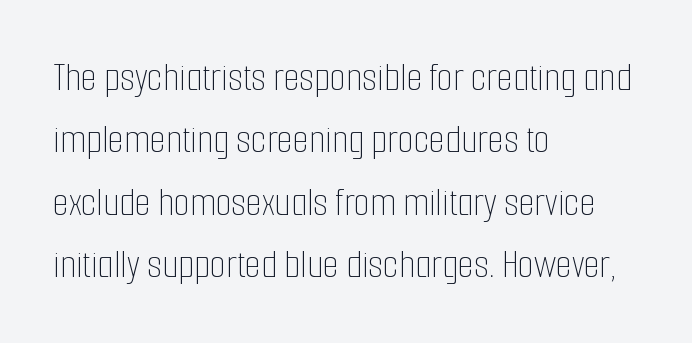
{"italic": "no", "bold": "no", "weight": "thin", "width": "condensed", "stroke_contrast": "low", "x_height": "medium", "monospaced": "no", "underline": "no", "align": "left", "line_spacing": "normal", "line_spacing_ratio": 1.52, "letter_spacing": "normal", "letter_spacing_em": 0.0, "glyph_px": 41}
